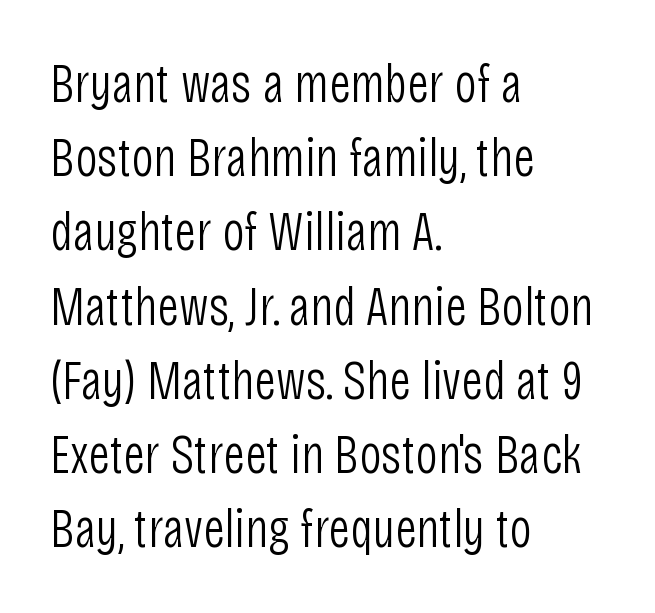
A classic flush-left, rag-right setting is used for this passage. The weight tops out at a normal text grade. The type is set solid horizontally, with unmodified tracking. Students, observe: this is what conventionally led text looks like.
